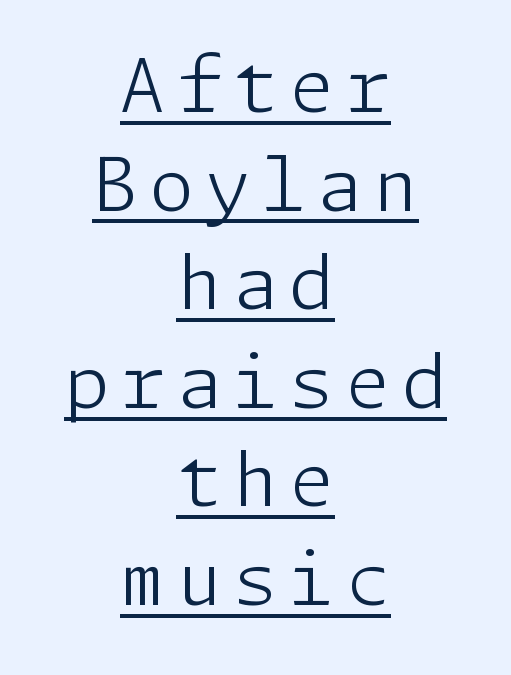
The image shows 73 px light sans-serif type, upright; set centered, normal line spacing (1.35x), underlined; low stroke contrast and a medium x-height.
